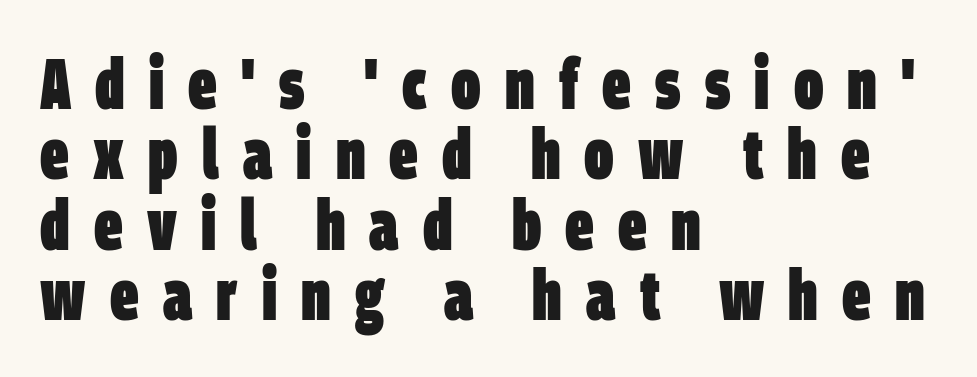
Tracking here is generous; glyphs stand well apart from one another. The passage shown is emphatically bold. Words float on clear page, feet unadorned. Note: no serifs on the glyphs. Think of a printed novel: that variable character pitch is what you see here. Every row of glyphs begins at an identical x-position on the left.
